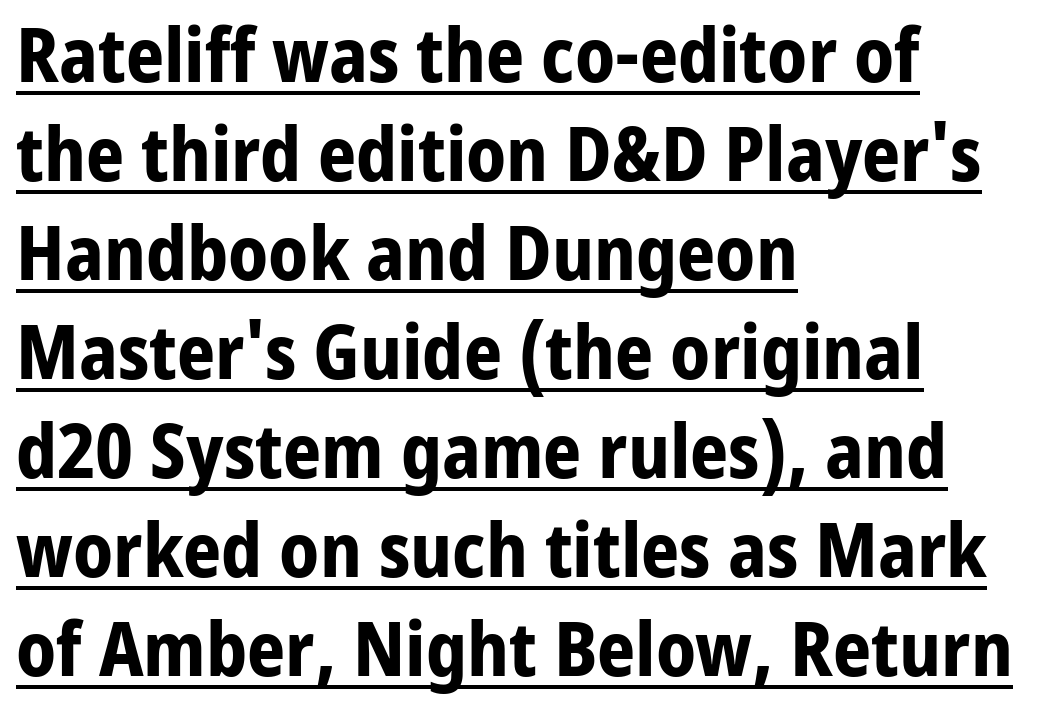
Q: Is the text bold? A: Yes.
Q: Is the text italic (slanted)? A: No, it is upright.
Q: Is the typeface a serif or a sans-serif typeface? A: Sans-serif.
Q: Is the text underlined? A: Yes.
Q: How is the paragraph aligned? A: Left-aligned.
Q: Is the spacing between letters normal or unusually wide? A: Normal.
Q: Is the spacing between lines tight, normal or loose? A: Normal.
Q: Width (condensed, normal, or wide)? A: Normal.
Q: Stroke contrast? A: Low.
Q: x-height? A: Medium.
Q: Monospaced? A: No.
